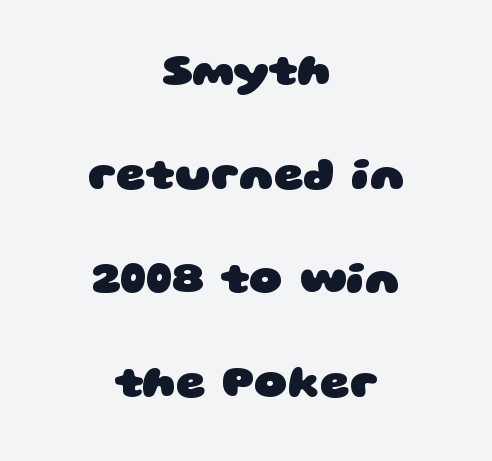
The typesetter chose a symmetrical, centered arrangement here. The specimen omits any rule beneath the text block's lines. Each letter keeps its own natural width here, so spacing adapts to shape. Airy leading. These lines keep a tight, regular rhythm from letter to letter.
